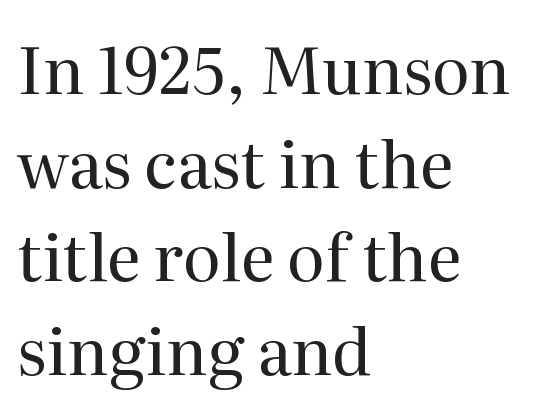
Spacing verdict: proportional, widths tailored to each character. Italic? Not at all — the glyphs are vertical. This rendering employs a face with finishing strokes, i.e., a serif. This sample keeps an unexceptional amount of space between lines. Check under the words: just untouched page.
